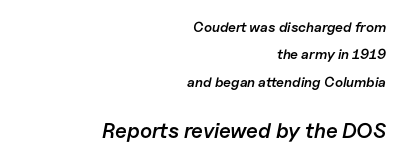
One glance says open: line gaps are wider than usual. Observe the lean: these are italic letterforms. All the whitespace from short lines collects on the left. Short note: letters normally spaced. The typesetting leans somewhat heavy: a semibold. The strip under each line holds only bare page.
